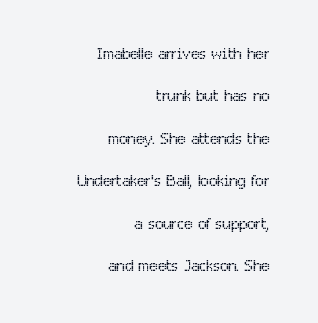
{"italic": "no", "bold": "no", "underline": "no", "align": "right", "line_spacing": "loose", "line_spacing_ratio": 1.93, "letter_spacing": "normal", "letter_spacing_em": 0.0, "glyph_px": 22}
